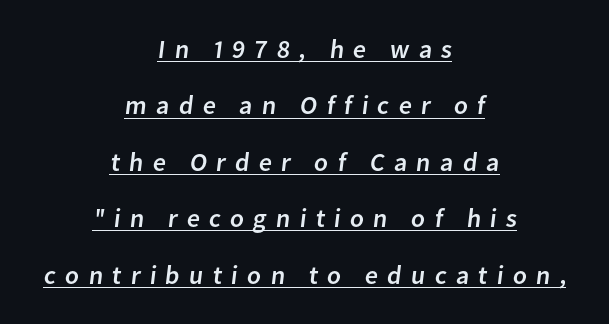
Q: Is the text underlined? A: Yes.
Q: How is the paragraph aligned? A: Centered.
Q: Is the spacing between letters normal or unusually wide? A: Unusually wide.
Q: Is the spacing between lines tight, normal or loose? A: Loose.
